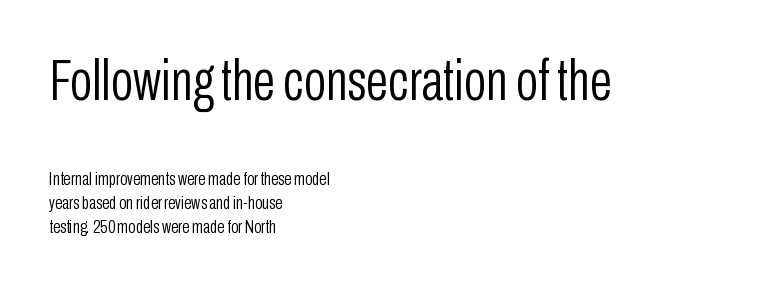
The image shows 58 px light, condensed sans-serif type, upright; set left-aligned, normal line spacing (1.26x), normal letter spacing, not underlined; the first (top) block is 3.05x larger; low stroke contrast and a medium x-height.
